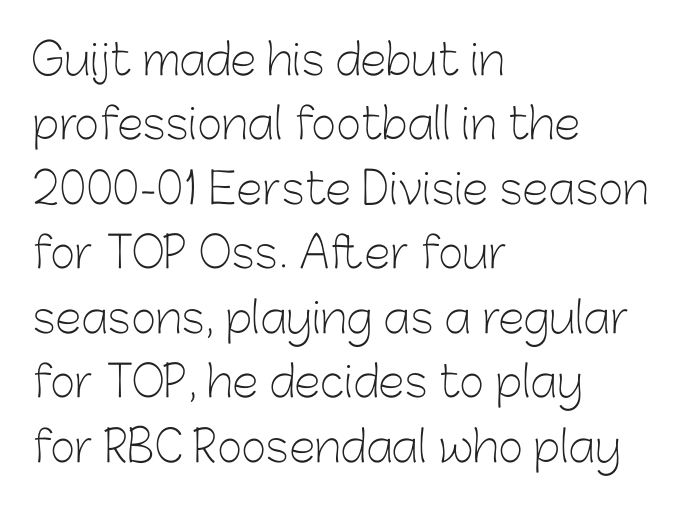
{"serif": "no", "italic": "no", "bold": "no", "weight": "light", "width": "normal", "stroke_contrast": "low", "x_height": "medium", "monospaced": "no", "underline": "no", "align": "left", "line_spacing": "normal", "line_spacing_ratio": 1.5, "letter_spacing": "normal", "letter_spacing_em": 0.0, "glyph_px": 43}
